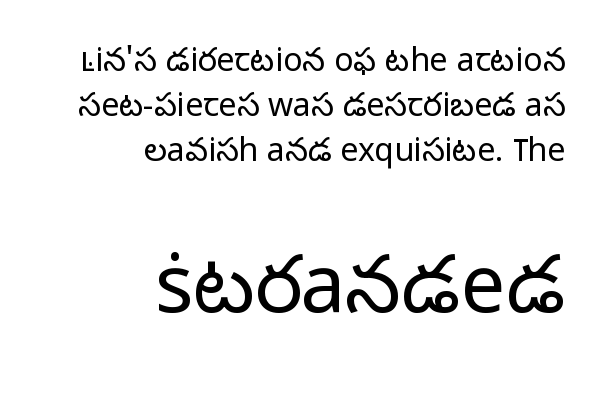
Q: Is the text bold? A: No.
Q: Is the text italic (slanted)? A: No, it is upright.
Q: Is the typeface a serif or a sans-serif typeface? A: Sans-serif.
Q: Is the text underlined? A: No.
Q: How is the paragraph aligned? A: Right-aligned.
Q: Is the spacing between letters normal or unusually wide? A: Normal.
Q: Is the spacing between lines tight, normal or loose? A: Normal.
Q: Which block of text is set in a larger size, the first (top) or the second (bottom)? A: The second (bottom) one.
Q: Width (condensed, normal, or wide)? A: Normal.
Q: Stroke contrast? A: Low.
Q: x-height? A: Medium.
Q: Monospaced? A: No.
